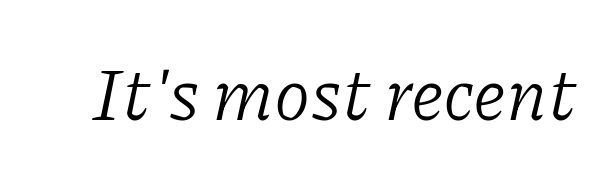
The face used here is seriffed, in the tradition of book romans. No letter is thick-stroked: the sample isn't bold. Looks like regular typesetting: each glyph gets only the width it needs. Words appear dense and cohesive because spacing is normal. The zone under the glyphs is completely vacant. Characters are canted at an angle relative to the baseline's perpendicular.
